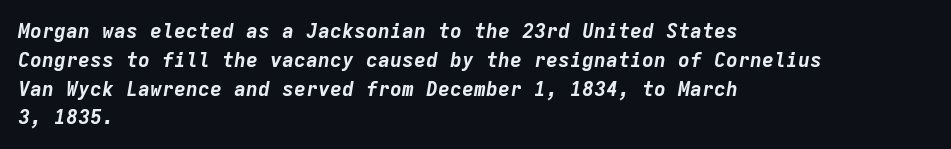
{"italic": "yes", "lean": "right", "slant_degrees": 9, "bold": "yes", "underline": "no", "align": "left", "line_spacing": "normal", "line_spacing_ratio": 1.44, "letter_spacing": "normal", "letter_spacing_em": 0.0, "glyph_px": 20}
